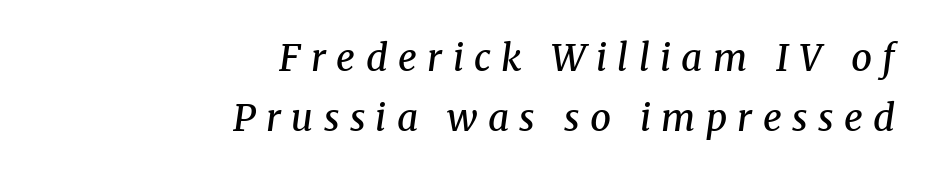
{"serif": "yes", "italic": "yes", "lean": "right", "slant_degrees": 8, "bold": "semi", "weight": "semibold", "width": "normal", "stroke_contrast": "medium", "x_height": "medium", "monospaced": "no", "underline": "no", "align": "right", "line_spacing": "normal", "line_spacing_ratio": 1.62, "letter_spacing": "wide", "letter_spacing_em": 0.28, "glyph_px": 37}
